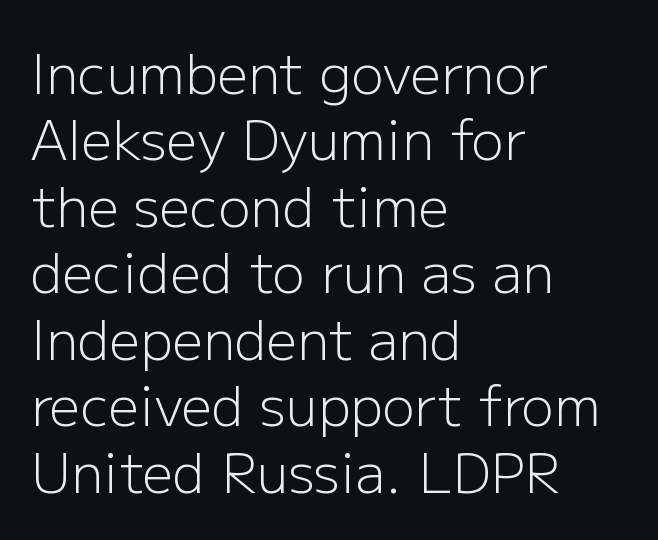
Q: Is the text bold? A: No.
Q: Is the text italic (slanted)? A: No, it is upright.
Q: Is the typeface a serif or a sans-serif typeface? A: Sans-serif.
Q: Is the text underlined? A: No.
Q: How is the paragraph aligned? A: Left-aligned.
Q: Is the spacing between letters normal or unusually wide? A: Normal.
Q: Width (condensed, normal, or wide)? A: Normal.
Q: Stroke contrast? A: Low.
Q: x-height? A: Medium.
Q: Monospaced? A: No.
